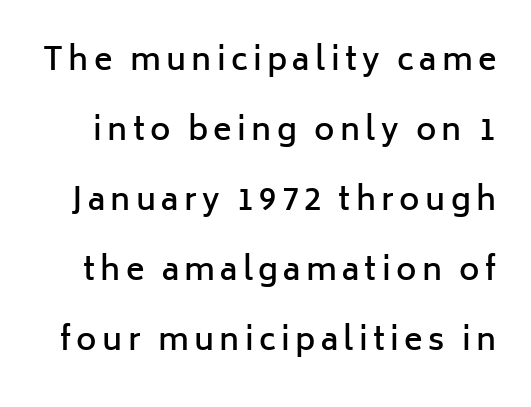
Q: Is the text bold? A: Semi-bold.
Q: Is the text italic (slanted)? A: No, it is upright.
Q: Is the typeface a serif or a sans-serif typeface? A: Sans-serif.
Q: Is the text underlined? A: No.
Q: Is the spacing between lines tight, normal or loose? A: Loose.
Q: Width (condensed, normal, or wide)? A: Normal.
Q: Stroke contrast? A: Low.
Q: x-height? A: Medium.
Q: Monospaced? A: No.
